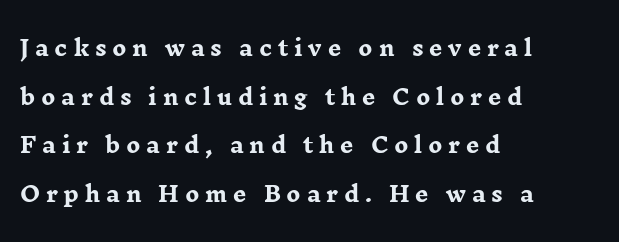
The image shows 21 px bold type, upright; set left-aligned, loose line spacing (2.32x), unusually wide letter spacing (+0.27 em), not underlined.
